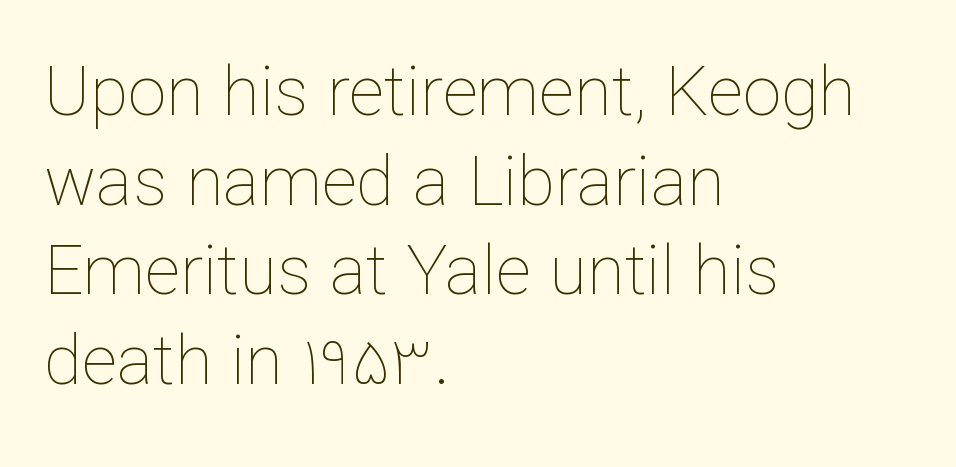
The image shows 69 px thin type, upright; set left-aligned, normal line spacing (1.3x), normal letter spacing, not underlined; low stroke contrast and a medium x-height.
